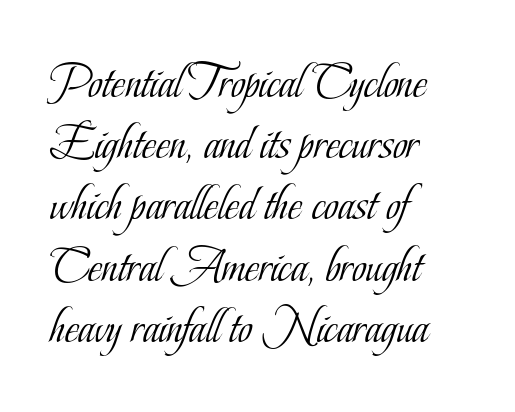
The image shows 49 px light, condensed serif type; set left-aligned, normal line spacing (1.25x), normal letter spacing, not underlined; low stroke contrast and a small x-height.
